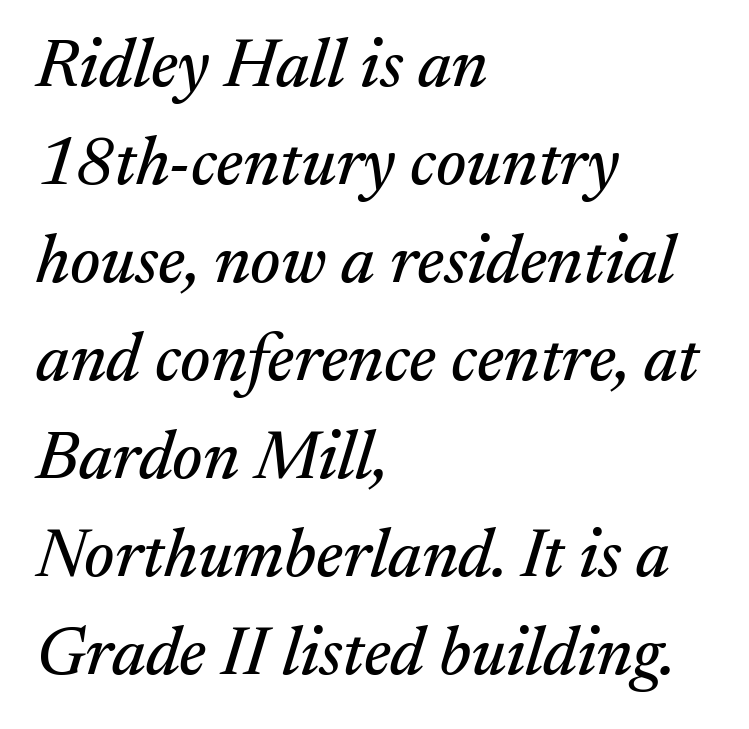
The image shows 68 px serif type, italic (leaning right); set left-aligned, normal line spacing (1.44x), normal letter spacing, not underlined; medium stroke contrast and a medium x-height.
